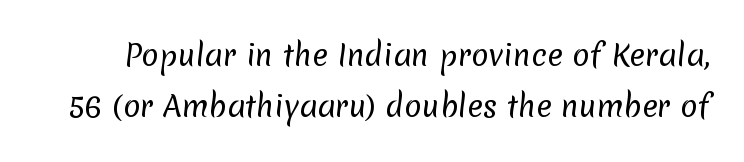
{"serif": "no", "bold": "no", "weight": "regular", "width": "normal", "stroke_contrast": "low", "x_height": "medium", "monospaced": "no", "underline": "no", "line_spacing_ratio": 1.77, "letter_spacing": "normal", "letter_spacing_em": 0.0, "glyph_px": 29}
